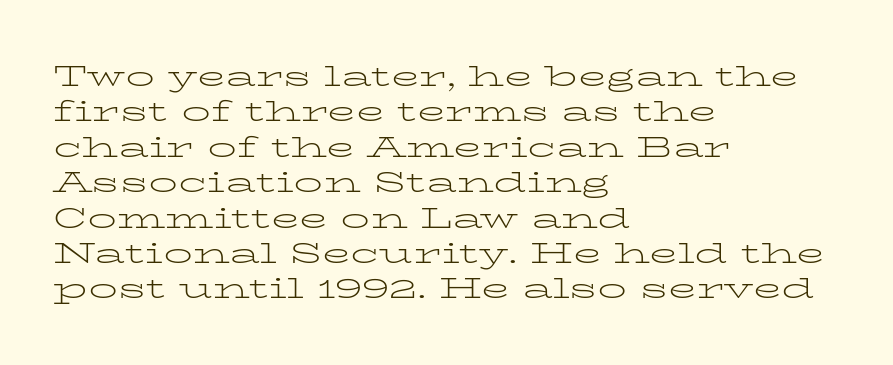
{"serif": "yes", "italic": "no", "bold": "no", "weight": "light", "width": "wide", "stroke_contrast": "low", "x_height": "medium", "monospaced": "no", "underline": "no", "align": "left", "line_spacing_ratio": 1.22, "letter_spacing": "normal", "letter_spacing_em": 0.0, "glyph_px": 29}
